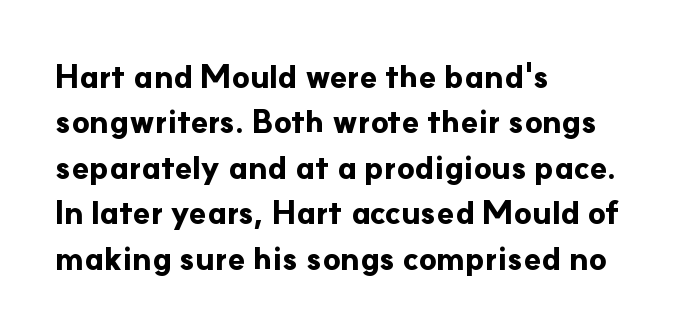
The image shows 32 px bold sans-serif type, upright; set left-aligned, normal line spacing (1.42x), normal letter spacing, not underlined; low stroke contrast and a small x-height.
